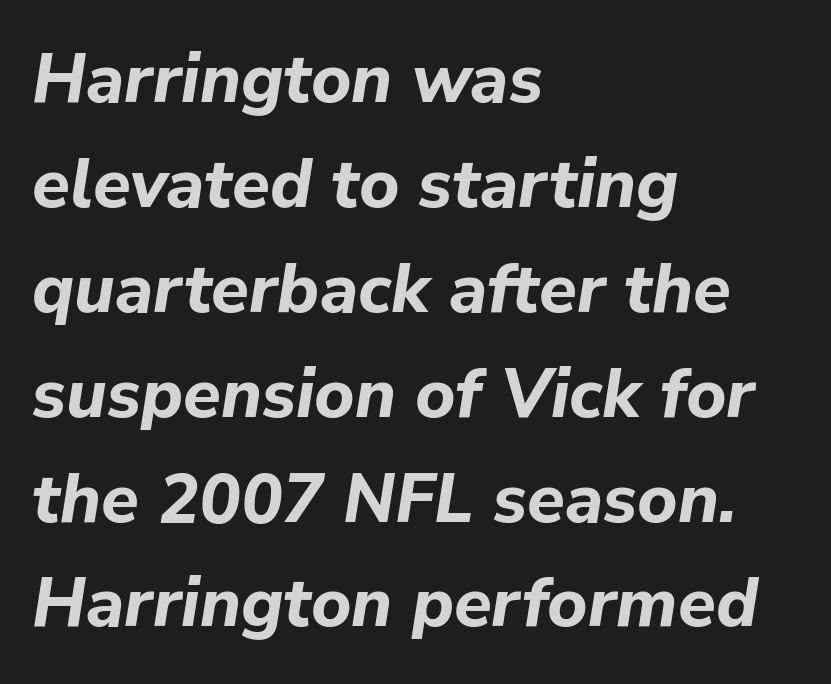
The space directly below the letters is spotless. These words are printed bold, with thick strokes throughout. These lines sit exactly where default settings would place them. This sample uses plain, unmodified letter spacing. Teacher's note: observe the even left margin — that is flush-left alignment. If you drew a line through each stem, it would be angled.
